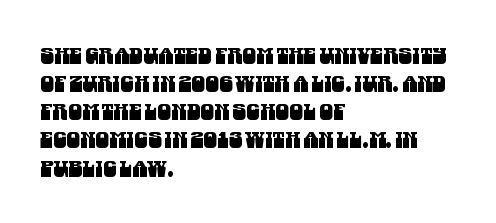
Q: Is the text underlined? A: No.
Q: How is the paragraph aligned? A: Left-aligned.
Q: Is the spacing between letters normal or unusually wide? A: Normal.
Q: Is the spacing between lines tight, normal or loose? A: Normal.
